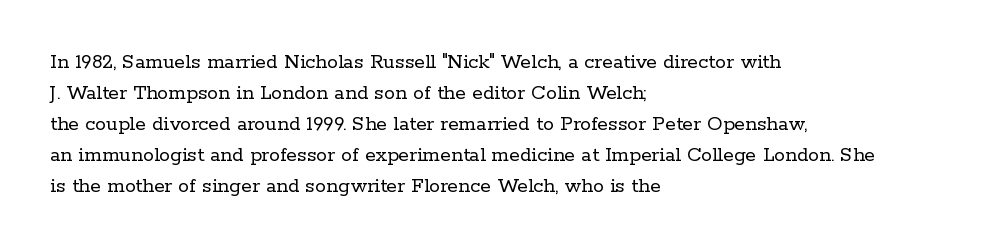
The words here are not underlined. Default kerning and tracking; the words read as compact shapes. The paragraph shown leans on its left margin. Posture: straight, roman, zero tilt. Vertical stems look standard width or narrower in stroke. Vertical spacing — default.
